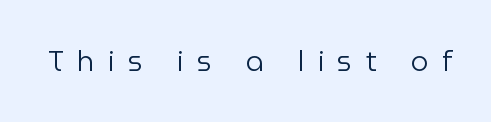
{"serif": "no", "italic": "no", "bold": "no", "weight": "regular", "width": "normal", "stroke_contrast": "low", "x_height": "medium", "monospaced": "no", "underline": "no", "letter_spacing": "wide", "letter_spacing_em": 0.48, "glyph_px": 28}
